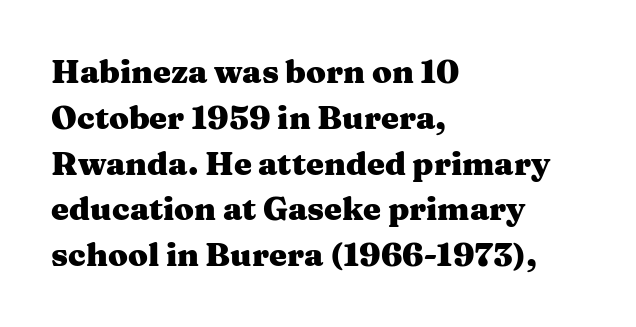
Chunky letters — that's bold for sure. Notice how the passage keeps a crisp vertical edge on the left only. The words here are not underlined. How would I describe the line gaps? Plain and ordinary. Yep, those are serifs on the letters. Do the characters align in a grid? No, the font is proportional.
